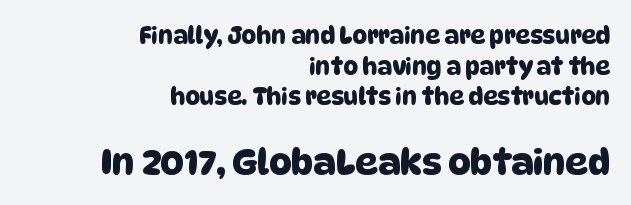
Rule under the text: the space is simply empty. The rendering anchors every line to the right-hand side. The face used here is a sans, in the tradition of grotesques and geometrics. Normally led — the rows are evenly, conventionally spaced.
